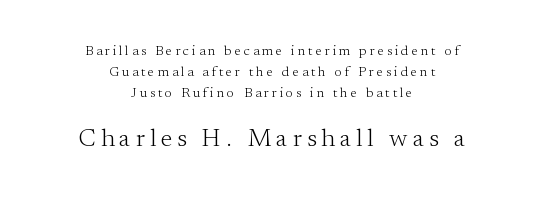
The image shows 25 px text type, upright; set centered, normal line spacing (1.51x), unusually wide letter spacing (+0.2 em), not underlined; the second (bottom) block is 1.79x larger.
